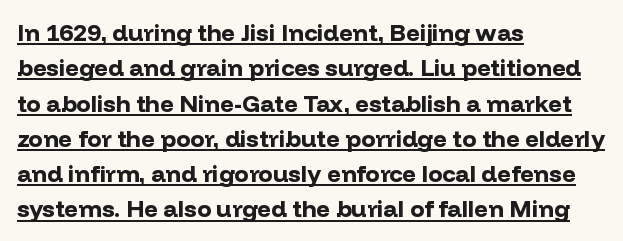
Beneath each row of characters lies a ruled line. The line-height multiplier appears to be the usual default. Thick stems and heavy bowls — unmistakably bold. The font's upright variant was chosen for this text.
